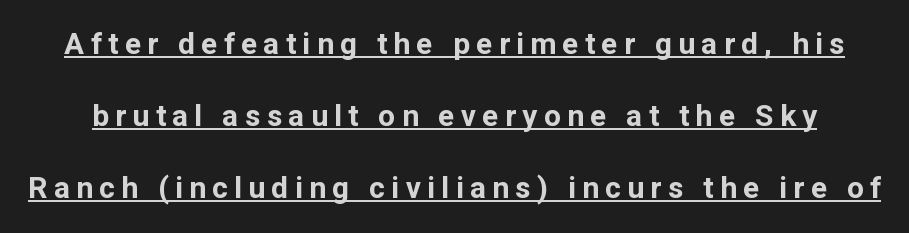
{"serif": "no", "italic": "no", "bold": "yes", "weight": "bold", "width": "normal", "stroke_contrast": "low", "x_height": "medium", "monospaced": "no", "underline": "yes", "line_spacing": "loose", "line_spacing_ratio": 2.4, "letter_spacing": "wide", "letter_spacing_em": 0.21, "glyph_px": 30}
